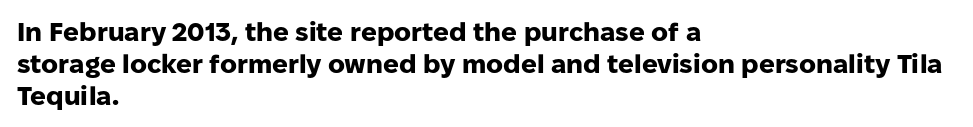
{"italic": "no", "bold": "yes", "underline": "no", "align": "left", "line_spacing_ratio": 1.23, "letter_spacing": "normal", "letter_spacing_em": 0.0, "glyph_px": 26}
